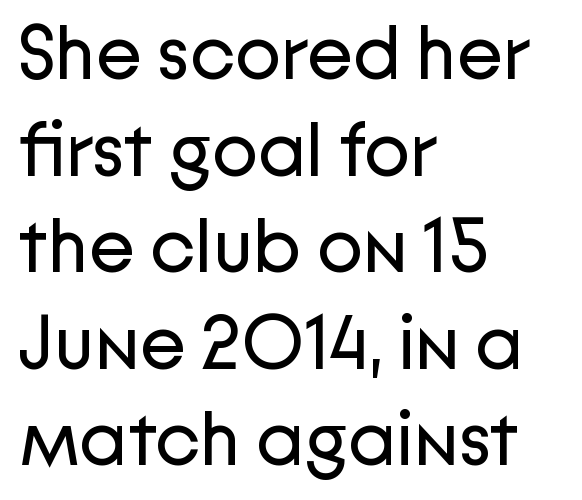
{"serif": "no", "italic": "no", "bold": "no", "weight": "regular", "width": "normal", "stroke_contrast": "low", "x_height": "medium", "monospaced": "no", "underline": "no", "align": "left", "line_spacing": "normal", "line_spacing_ratio": 1.27, "letter_spacing": "normal", "letter_spacing_em": 0.0, "glyph_px": 76}
